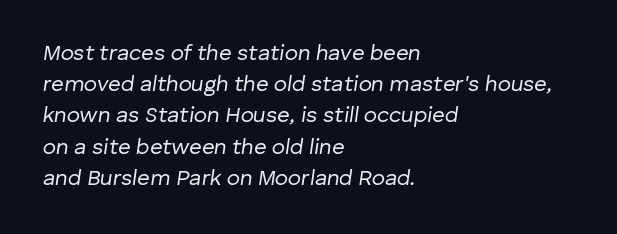
Q: Is the text bold? A: No.
Q: Is the text italic (slanted)? A: Yes, it leans right by about 8 degrees.
Q: Is the text underlined? A: No.
Q: How is the paragraph aligned? A: Left-aligned.
Q: Is the spacing between letters normal or unusually wide? A: Normal.
Q: Is the spacing between lines tight, normal or loose? A: Normal.
